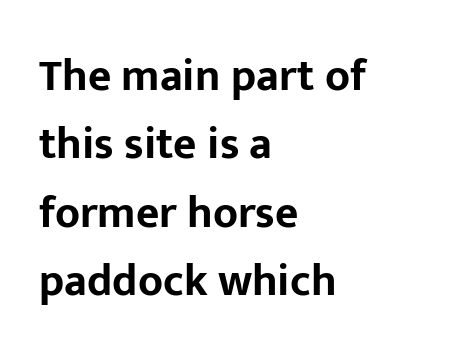
In terms of leading, this rendering sits right in the middle. The tracking reads as untouched default to a designer's eye. These lines are rendered in a variable-pitch font. These lines were composed using upright roman letters. Stroke thickness is high; the sample reads as a true bold. Words float on clear page, feet unadorned.
